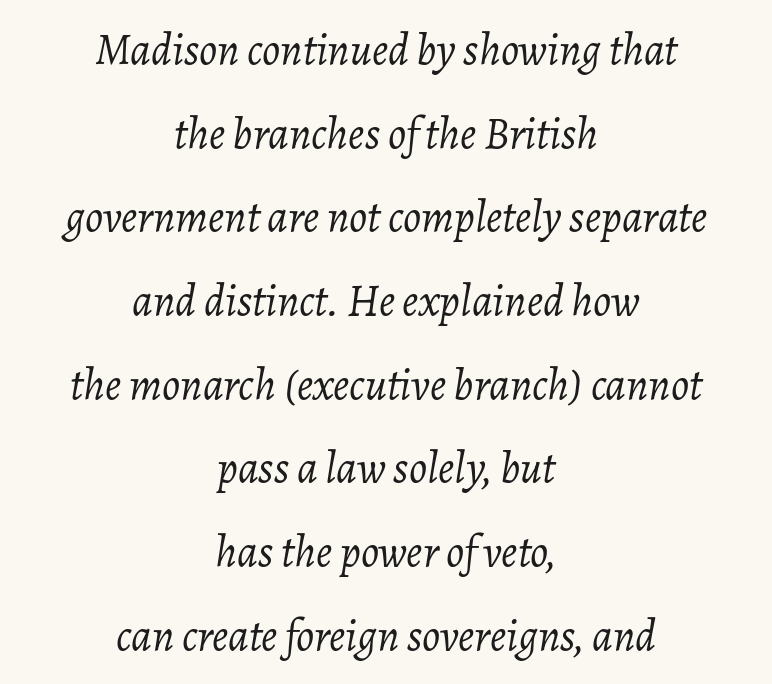
Q: Is the text bold? A: No.
Q: Is the text italic (slanted)? A: Yes, it leans right by about 7 degrees.
Q: Is the text underlined? A: No.
Q: How is the paragraph aligned? A: Centered.
Q: Is the spacing between letters normal or unusually wide? A: Normal.
Q: Width (condensed, normal, or wide)? A: Normal.
Q: Stroke contrast? A: Low.
Q: x-height? A: Medium.
Q: Monospaced? A: No.
